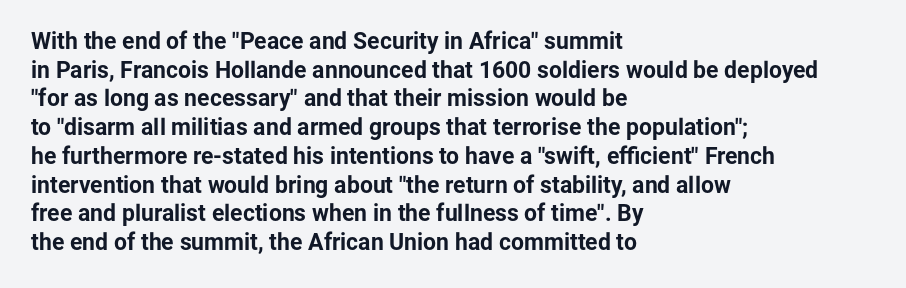
The image shows 23 px bold type, upright; set left-aligned, normal line spacing (1.25x), normal letter spacing, not underlined.
